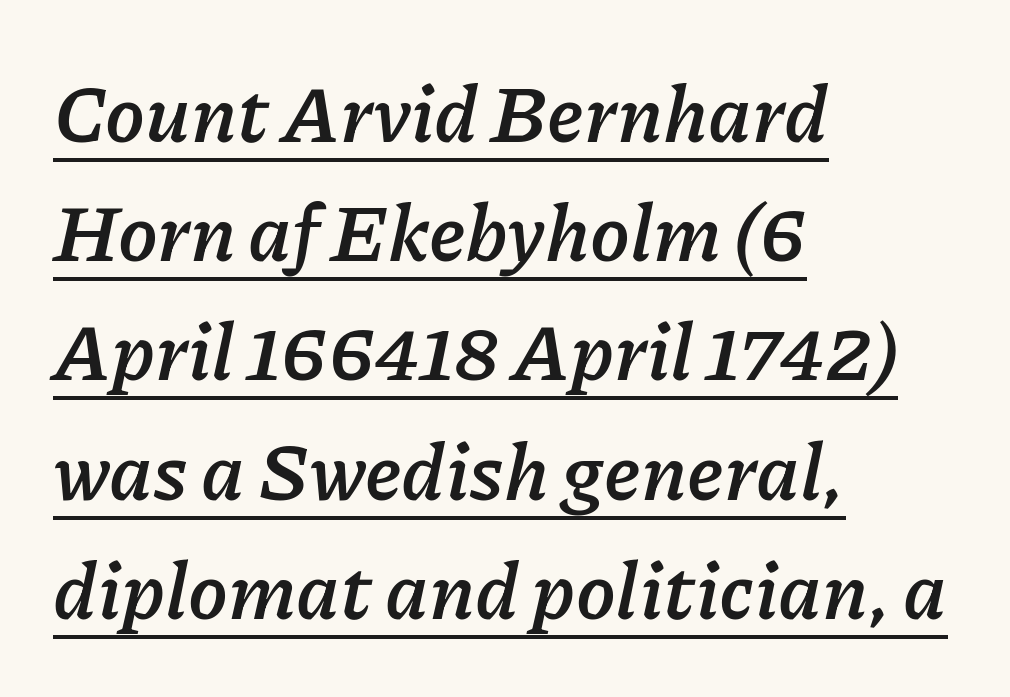
Varying glyph widths throughout — classic text-font behaviour. Is the type slanted? Yes — the strokes lean at a clear angle. Compared with typical paragraphs, the rows here are spaced about the same. These characters rest on top of a visible drawn line.
